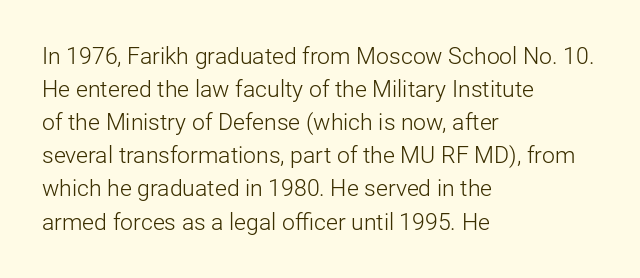
Q: Is the text bold? A: No.
Q: Is the text italic (slanted)? A: No, it is upright.
Q: Is the text underlined? A: No.
Q: How is the paragraph aligned? A: Left-aligned.
Q: Is the spacing between letters normal or unusually wide? A: Normal.
Q: Is the spacing between lines tight, normal or loose? A: Normal.
